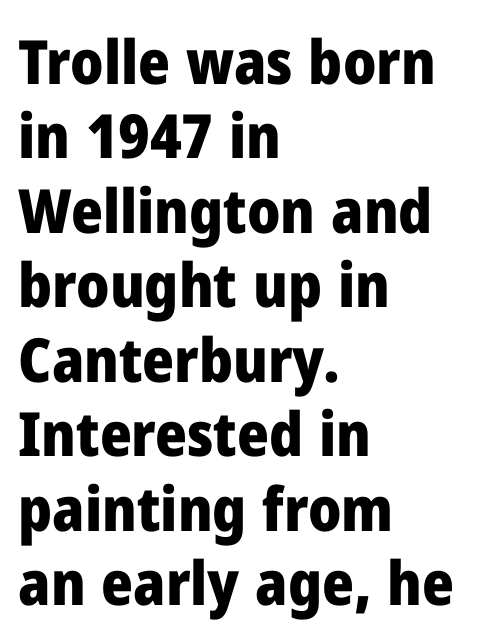
Q: Is the text bold? A: Yes.
Q: Is the text italic (slanted)? A: No, it is upright.
Q: Is the typeface a serif or a sans-serif typeface? A: Sans-serif.
Q: Is the text underlined? A: No.
Q: How is the paragraph aligned? A: Left-aligned.
Q: Is the spacing between letters normal or unusually wide? A: Normal.
Q: Width (condensed, normal, or wide)? A: Normal.
Q: Stroke contrast? A: Low.
Q: x-height? A: Medium.
Q: Monospaced? A: No.
